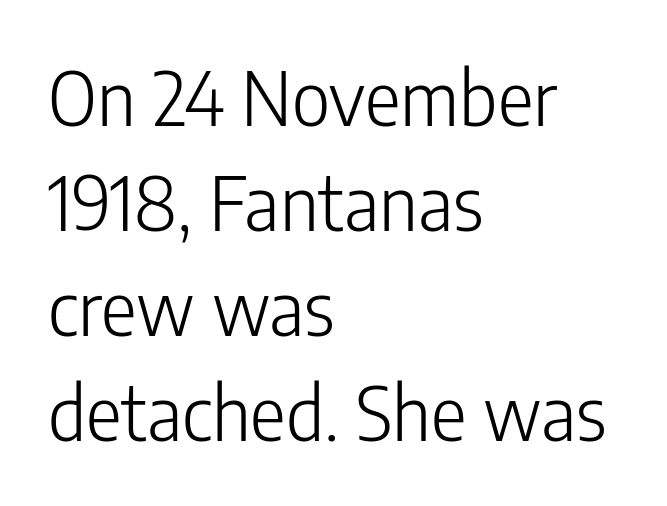
What kind of face is this? One without serifs — a sans. Bare-footed words on every line. The typography opts for an upright posture over an oblique one. The typeface has the unassuming heft of standard copy or less. The passage shown has conventional tracking throughout.
